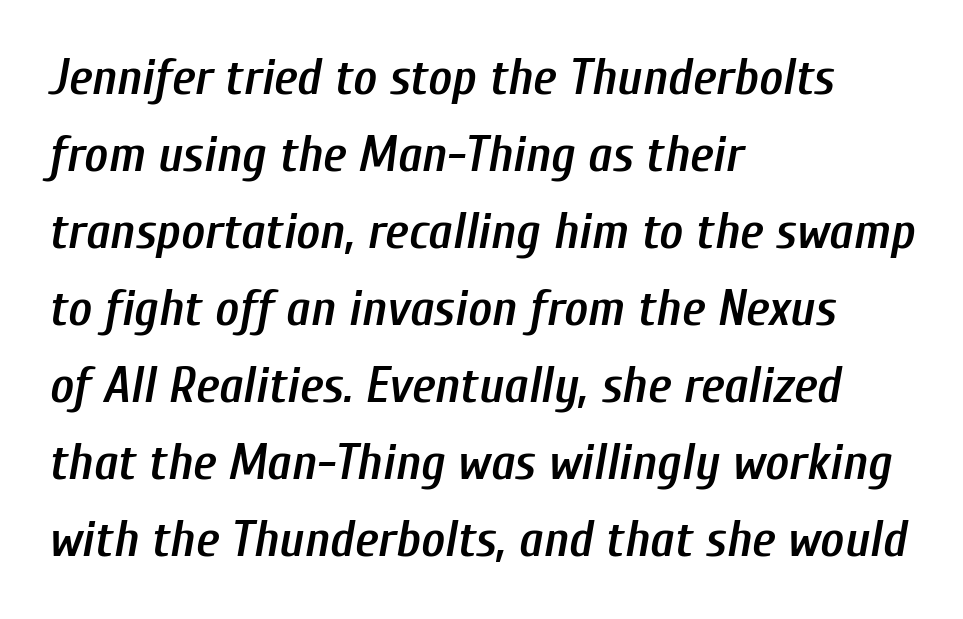
This rendering features lettering with no underline. Nothing unusual about the tracking: characters are spaced as the font intends. Emphasis-style slanted type is in use. Spacing verdict: proportional, widths tailored to each character. The typesetting leans somewhat heavy: a semibold.
